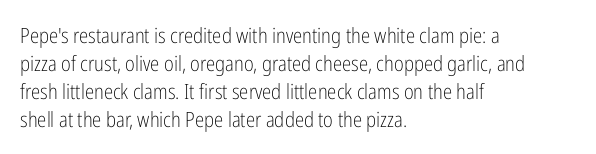
The paragraph has a hard left edge and a soft right edge. Rows of type keep a routine distance in the vertical direction. The letters sit at their default tracking, neither squeezed nor spread. Posture: vertical.
